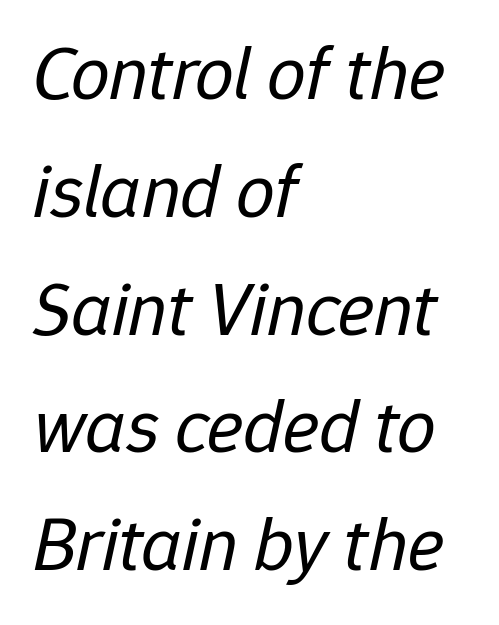
{"italic": "yes", "lean": "right", "slant_degrees": 12, "bold": "no", "weight": "regular", "width": "normal", "stroke_contrast": "low", "x_height": "medium", "monospaced": "no", "underline": "no", "align": "left", "line_spacing": "normal", "line_spacing_ratio": 1.53, "letter_spacing": "normal", "letter_spacing_em": 0.0, "glyph_px": 77}
